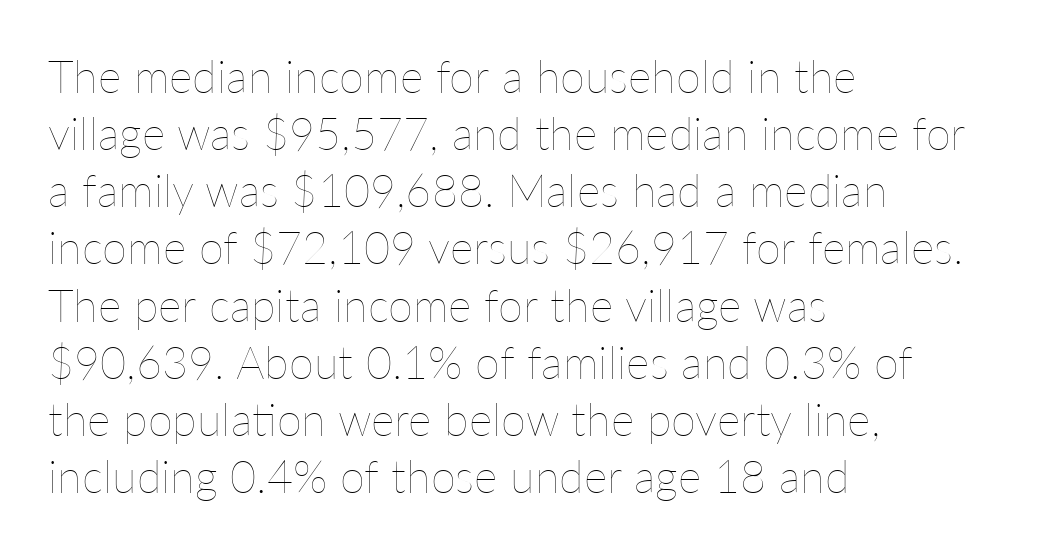
The image shows 45 px thin type, upright; set left-aligned, normal line spacing (1.27x), normal letter spacing, not underlined; low stroke contrast and a medium x-height.
